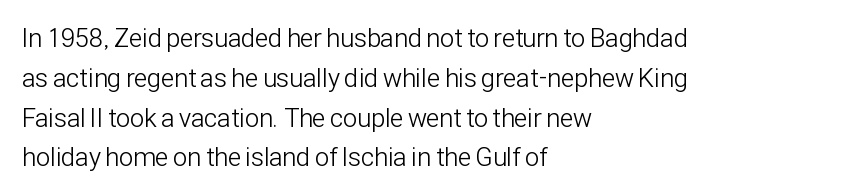
Q: Is the text bold? A: No.
Q: Is the text italic (slanted)? A: No, it is upright.
Q: Is the text underlined? A: No.
Q: How is the paragraph aligned? A: Left-aligned.
Q: Is the spacing between letters normal or unusually wide? A: Normal.
Q: Is the spacing between lines tight, normal or loose? A: Normal.
